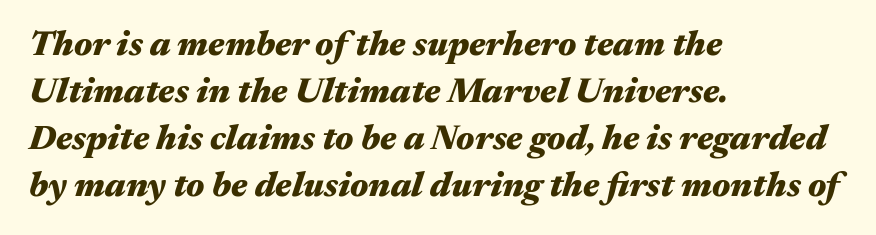
Notice how the stems are inclined rather than vertical — that's the hallmark of italics. The strip under each line holds only bare page. Letter spacing: default. Quick note: interline space is typical.
